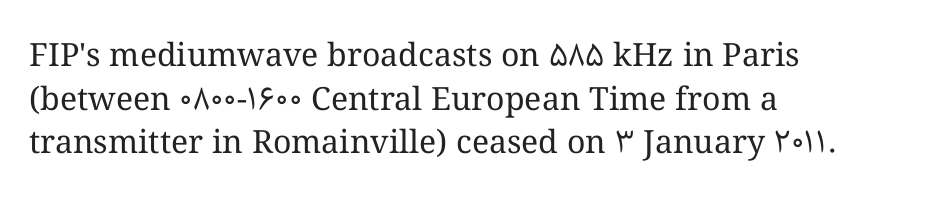
Q: Is the text bold? A: No.
Q: Is the text italic (slanted)? A: No, it is upright.
Q: Is the text underlined? A: No.
Q: How is the paragraph aligned? A: Left-aligned.
Q: Is the spacing between letters normal or unusually wide? A: Normal.
Q: Is the spacing between lines tight, normal or loose? A: Normal.
Q: Width (condensed, normal, or wide)? A: Normal.
Q: Stroke contrast? A: Medium.
Q: x-height? A: Medium.
Q: Monospaced? A: No.
